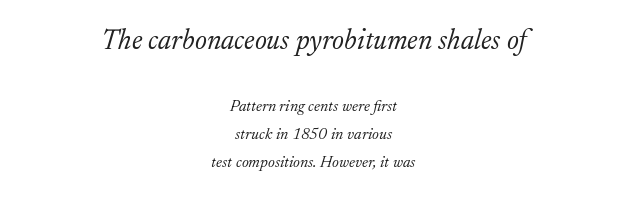
Q: Is the text bold? A: No.
Q: Is the text italic (slanted)? A: Yes, it leans right by about 17 degrees.
Q: Is the typeface a serif or a sans-serif typeface? A: Serif.
Q: Is the text underlined? A: No.
Q: How is the paragraph aligned? A: Centered.
Q: Is the spacing between letters normal or unusually wide? A: Normal.
Q: Which block of text is set in a larger size, the first (top) or the second (bottom)? A: The first (top) one.
Q: Width (condensed, normal, or wide)? A: Normal.
Q: Stroke contrast? A: Low.
Q: x-height? A: Medium.
Q: Monospaced? A: No.
